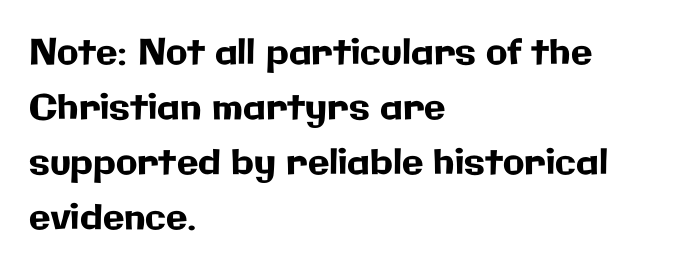
{"serif": "no", "italic": "no", "width": "normal", "stroke_contrast": "low", "x_height": "medium", "monospaced": "no", "underline": "no", "align": "left", "line_spacing": "normal", "line_spacing_ratio": 1.57, "letter_spacing": "normal", "letter_spacing_em": 0.0, "glyph_px": 35}
